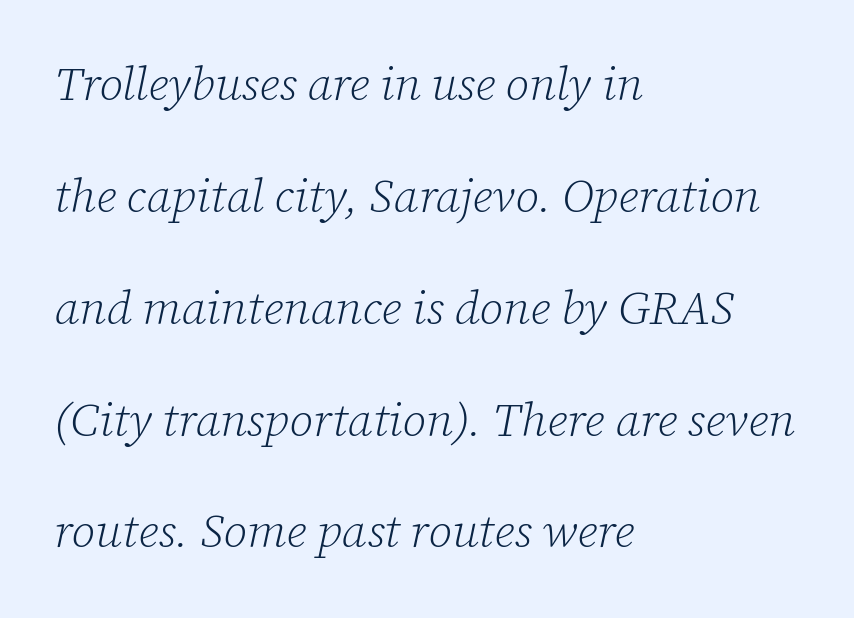
{"serif": "yes", "italic": "yes", "lean": "right", "slant_degrees": 12, "bold": "no", "weight": "light", "width": "normal", "stroke_contrast": "low", "x_height": "medium", "monospaced": "no", "underline": "no", "align": "left", "line_spacing": "loose", "line_spacing_ratio": 2.38, "letter_spacing": "normal", "letter_spacing_em": 0.0, "glyph_px": 47}
